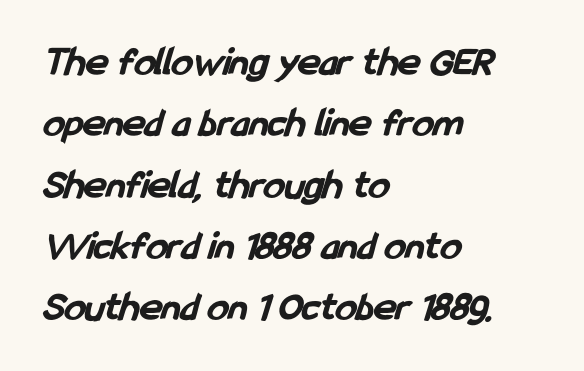
The image shows 42 px bold, condensed sans-serif type; set left-aligned, normal line spacing (1.46x), normal letter spacing, not underlined; low stroke contrast and a medium x-height.
